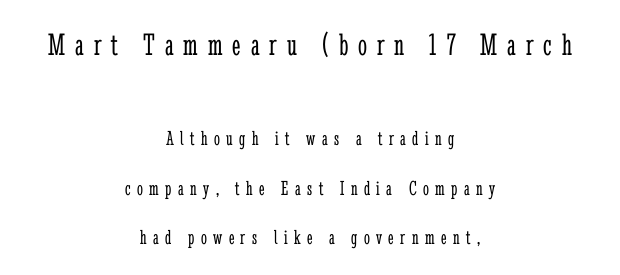
The image shows 32 px light, condensed serif type, upright; set centered, loose line spacing (2.34x), unusually wide letter spacing (+0.31 em), not underlined; the first (top) block is 1.52x larger; low stroke contrast and a medium x-height.
